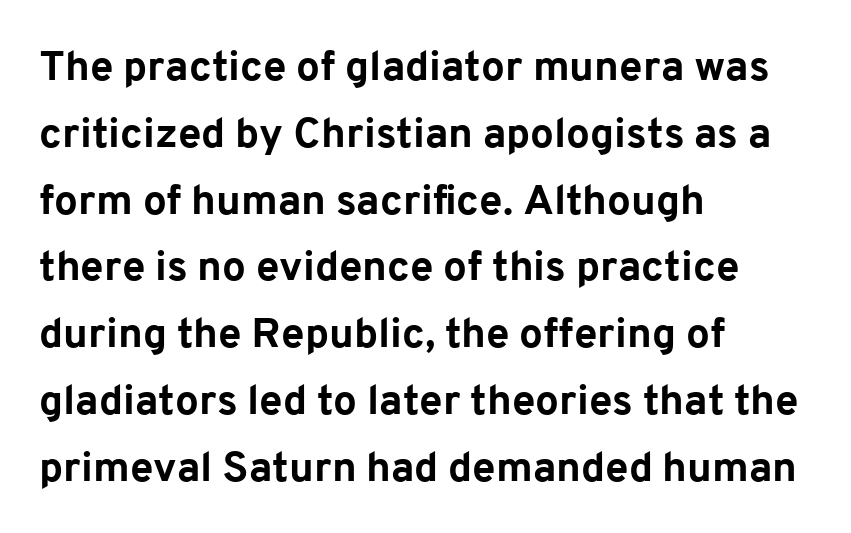
Q: Is the text bold? A: Yes.
Q: Is the text italic (slanted)? A: No, it is upright.
Q: Is the typeface a serif or a sans-serif typeface? A: Sans-serif.
Q: Is the text underlined? A: No.
Q: How is the paragraph aligned? A: Left-aligned.
Q: Is the spacing between letters normal or unusually wide? A: Normal.
Q: Is the spacing between lines tight, normal or loose? A: Normal.
Q: Width (condensed, normal, or wide)? A: Normal.
Q: Stroke contrast? A: Low.
Q: x-height? A: Medium.
Q: Monospaced? A: No.
